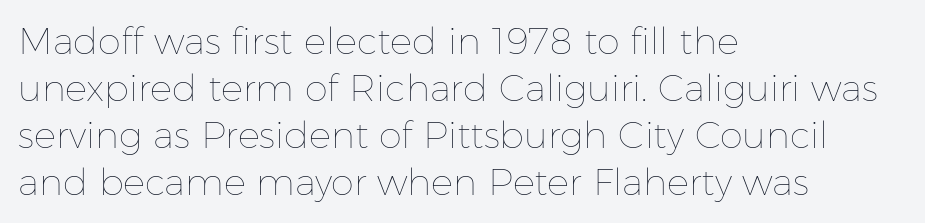
The image shows 37 px thin type, upright; set left-aligned, normal line spacing (1.27x), normal letter spacing, not underlined; low stroke contrast and a medium x-height.
